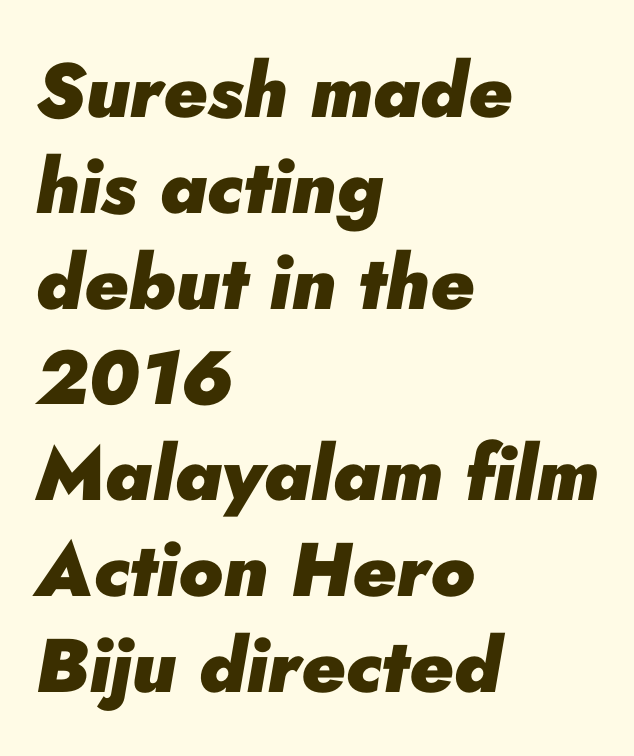
{"italic": "yes", "lean": "right", "slant_degrees": 10, "bold": "yes", "weight": "heavy", "width": "normal", "stroke_contrast": "low", "x_height": "small", "monospaced": "no", "underline": "no", "align": "left", "line_spacing": "normal", "line_spacing_ratio": 1.26, "letter_spacing": "normal", "letter_spacing_em": 0.0, "glyph_px": 76}
